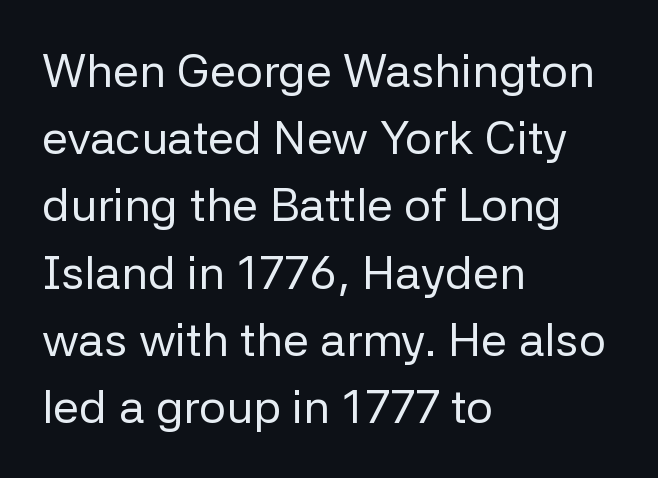
Q: Is the text bold? A: No.
Q: Is the text italic (slanted)? A: No, it is upright.
Q: Is the typeface a serif or a sans-serif typeface? A: Sans-serif.
Q: Is the text underlined? A: No.
Q: How is the paragraph aligned? A: Left-aligned.
Q: Is the spacing between letters normal or unusually wide? A: Normal.
Q: Is the spacing between lines tight, normal or loose? A: Normal.
Q: Width (condensed, normal, or wide)? A: Normal.
Q: Stroke contrast? A: Low.
Q: x-height? A: Medium.
Q: Monospaced? A: No.
